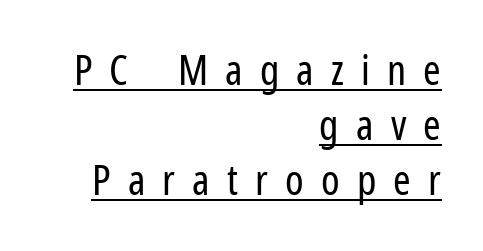
{"serif": "no", "italic": "no", "bold": "no", "weight": "regular", "width": "condensed", "stroke_contrast": "low", "x_height": "medium", "monospaced": "no", "underline": "yes", "align": "right", "line_spacing": "normal", "line_spacing_ratio": 1.31, "letter_spacing": "wide", "letter_spacing_em": 0.41, "glyph_px": 42}
